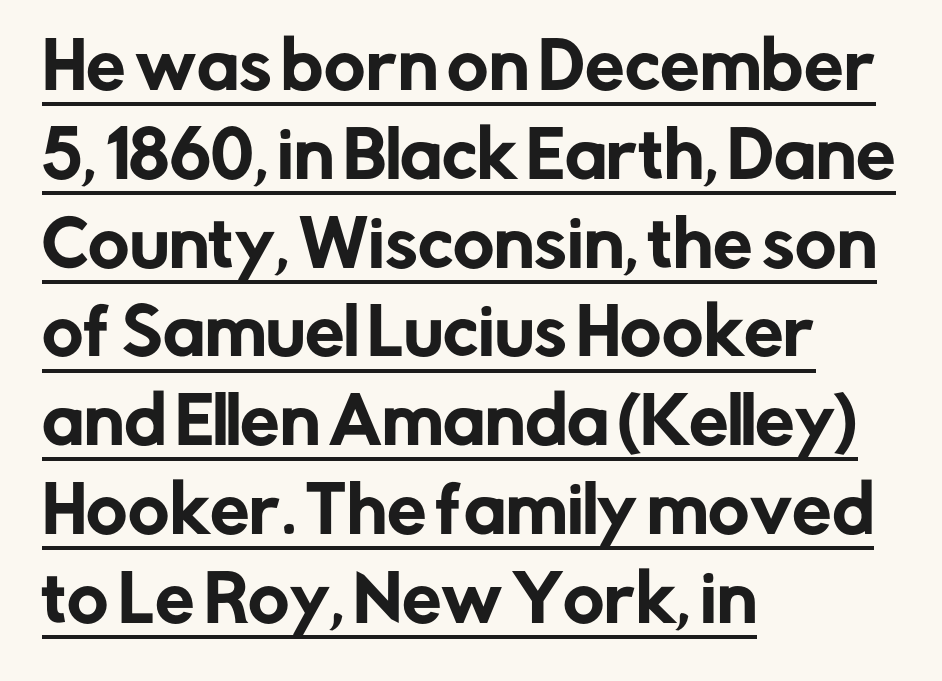
Q: Is the text italic (slanted)? A: No, it is upright.
Q: Is the typeface a serif or a sans-serif typeface? A: Sans-serif.
Q: Is the text underlined? A: Yes.
Q: How is the paragraph aligned? A: Left-aligned.
Q: Is the spacing between letters normal or unusually wide? A: Normal.
Q: Is the spacing between lines tight, normal or loose? A: Normal.
Q: Width (condensed, normal, or wide)? A: Normal.
Q: Stroke contrast? A: Low.
Q: x-height? A: Medium.
Q: Monospaced? A: No.
